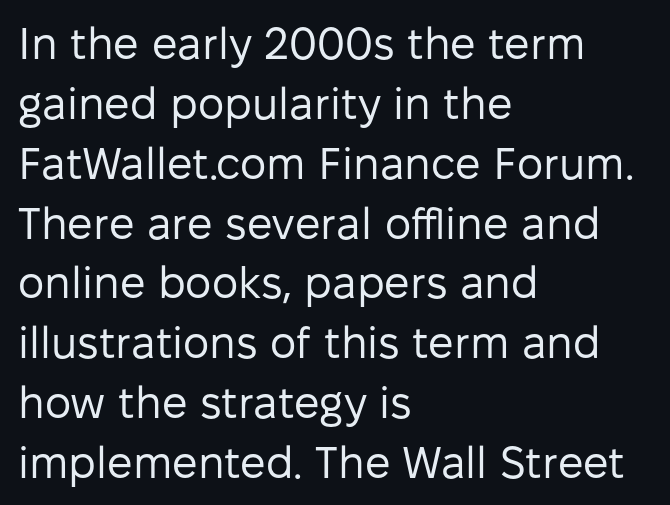
Is the stroke heavy? The answer is a plain regular-or-lighter. Plain, unruled lines of type. A normal amount of white space separates one row of letters from the next. When letters stand straight like this, we call the style roman or upright. Note the varied advance widths — an 'i' is clearly narrower than an 'm'. Line beginnings align vertically; line endings do not.
